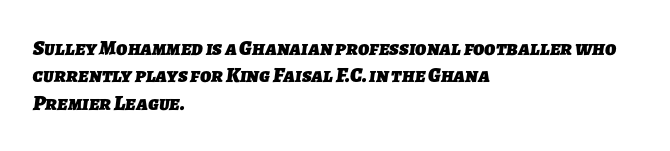
Q: Is the text bold? A: Yes.
Q: Is the text underlined? A: No.
Q: How is the paragraph aligned? A: Left-aligned.
Q: Is the spacing between letters normal or unusually wide? A: Normal.
Q: Is the spacing between lines tight, normal or loose? A: Normal.
